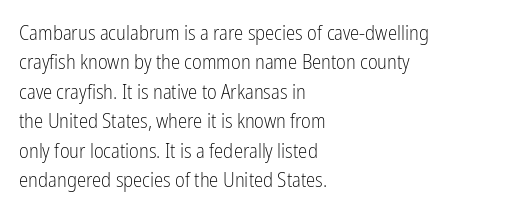
Q: Is the text bold? A: No.
Q: Is the text italic (slanted)? A: No, it is upright.
Q: Is the text underlined? A: No.
Q: How is the paragraph aligned? A: Left-aligned.
Q: Is the spacing between letters normal or unusually wide? A: Normal.
Q: Is the spacing between lines tight, normal or loose? A: Normal.
